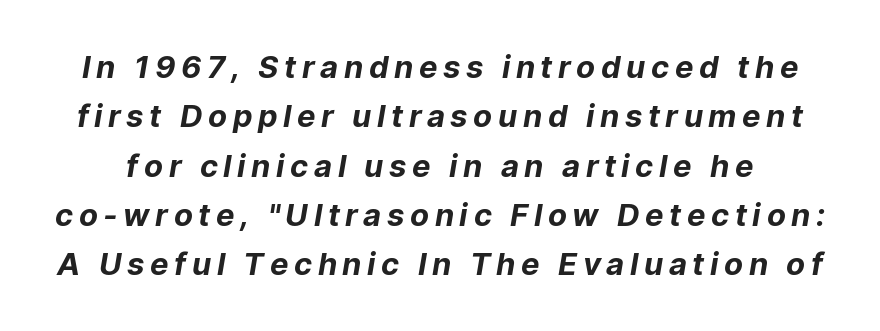
{"serif": "no", "bold": "yes", "weight": "bold", "width": "normal", "stroke_contrast": "low", "x_height": "medium", "monospaced": "no", "underline": "no", "line_spacing": "normal", "line_spacing_ratio": 1.59, "glyph_px": 31}
